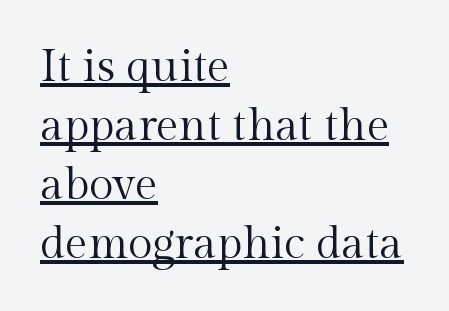
A typesetter would label this face a serif. This sample uses an upright cut, with every glyph sitting square on the baseline. Do the characters align in a grid? No, the font is proportional. Nothing heavy about these letters — not bold at all.
